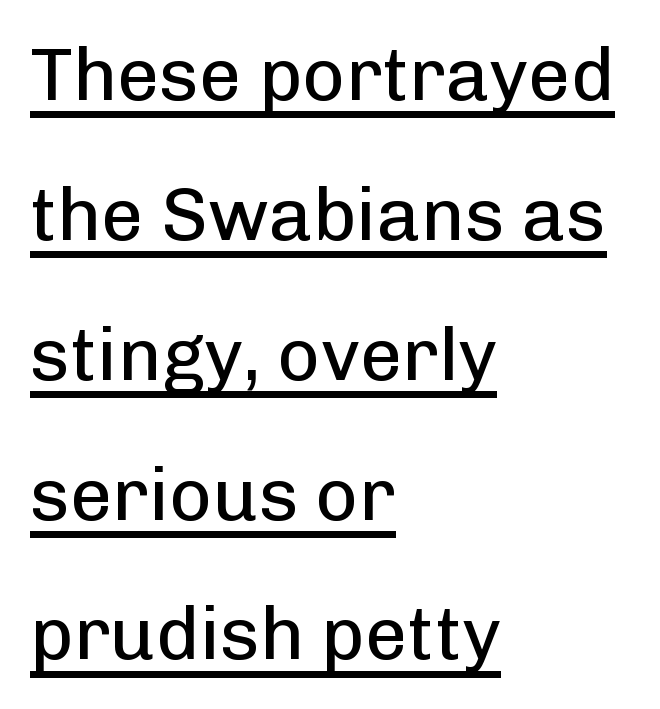
Q: Is the text bold? A: No.
Q: Is the text italic (slanted)? A: No, it is upright.
Q: Is the typeface a serif or a sans-serif typeface? A: Sans-serif.
Q: Is the text underlined? A: Yes.
Q: How is the paragraph aligned? A: Left-aligned.
Q: Is the spacing between letters normal or unusually wide? A: Normal.
Q: Width (condensed, normal, or wide)? A: Normal.
Q: Stroke contrast? A: Low.
Q: x-height? A: Medium.
Q: Monospaced? A: No.
